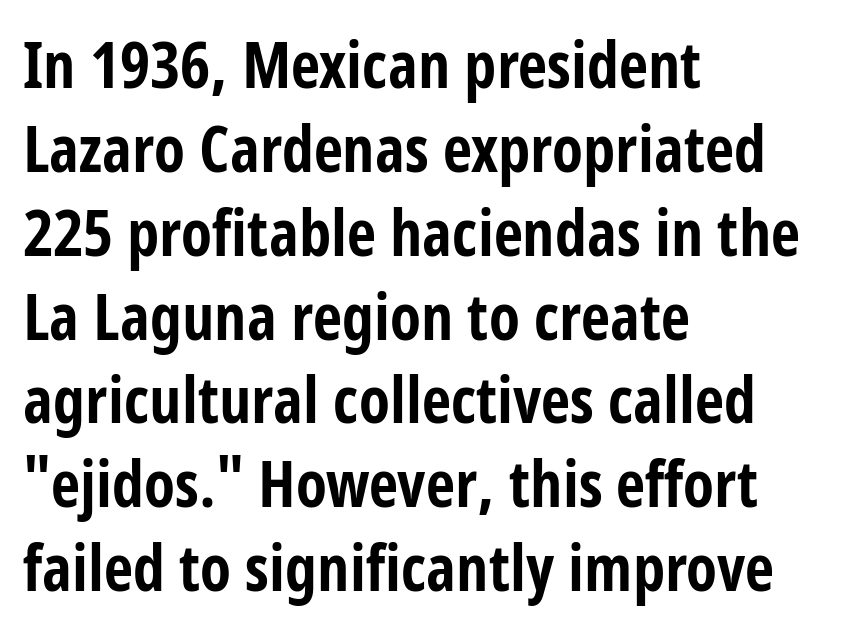
Q: Is the text bold? A: Yes.
Q: Is the text italic (slanted)? A: No, it is upright.
Q: Is the typeface a serif or a sans-serif typeface? A: Sans-serif.
Q: Is the text underlined? A: No.
Q: How is the paragraph aligned? A: Left-aligned.
Q: Is the spacing between letters normal or unusually wide? A: Normal.
Q: Is the spacing between lines tight, normal or loose? A: Normal.
Q: Width (condensed, normal, or wide)? A: Condensed.
Q: Stroke contrast? A: Low.
Q: x-height? A: Large.
Q: Monospaced? A: No.
